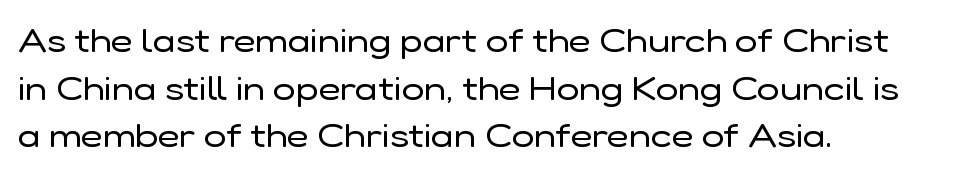
The image shows 34 px regular-weight sans-serif type, upright; set left-aligned, normal line spacing (1.4x), normal letter spacing, not underlined; low stroke contrast and a medium x-height.
